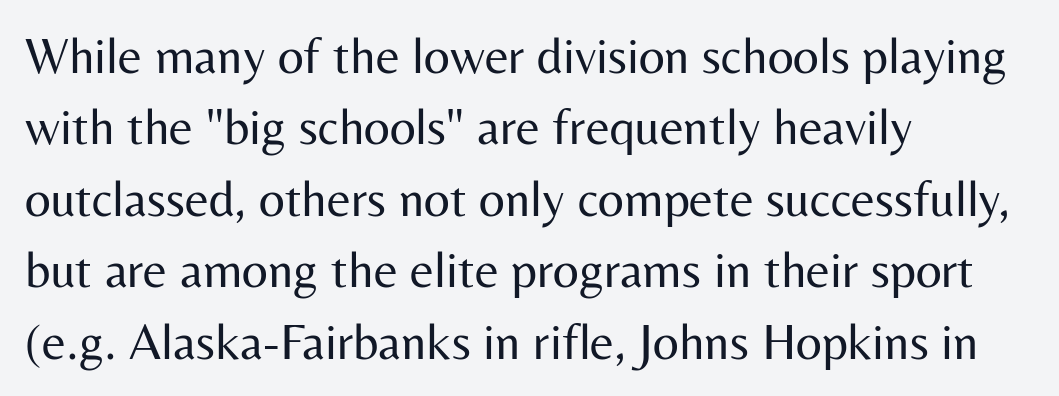
Q: Is the text bold? A: No.
Q: Is the text italic (slanted)? A: No, it is upright.
Q: Is the typeface a serif or a sans-serif typeface? A: Sans-serif.
Q: Is the text underlined? A: No.
Q: How is the paragraph aligned? A: Left-aligned.
Q: Is the spacing between letters normal or unusually wide? A: Normal.
Q: Is the spacing between lines tight, normal or loose? A: Normal.
Q: Width (condensed, normal, or wide)? A: Normal.
Q: Stroke contrast? A: Medium.
Q: x-height? A: Medium.
Q: Monospaced? A: No.
